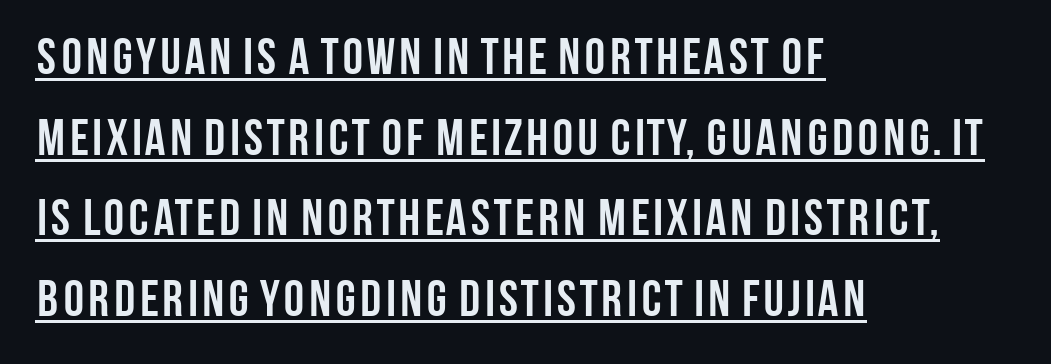
{"serif": "no", "italic": "no", "bold": "yes", "weight": "semibold", "width": "condensed", "stroke_contrast": "low", "x_height": "large", "monospaced": "no", "underline": "yes", "align": "left", "line_spacing": "normal", "line_spacing_ratio": 1.58, "letter_spacing": "normal", "letter_spacing_em": 0.0, "glyph_px": 51}
